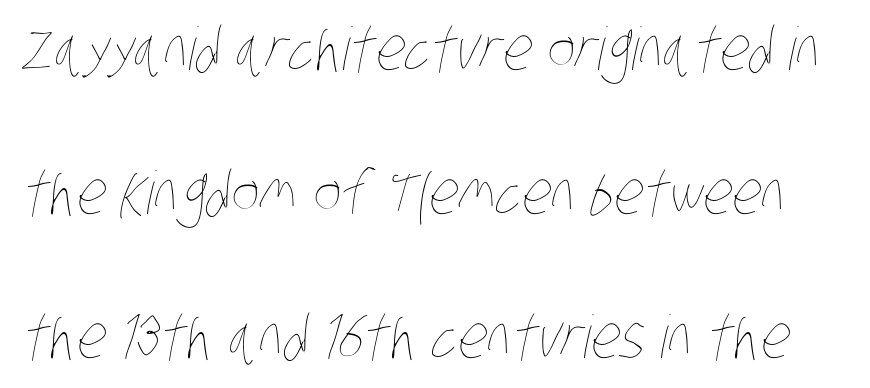
{"bold": "no", "weight": "thin", "width": "condensed", "stroke_contrast": "low", "x_height": "large", "monospaced": "no", "underline": "no", "line_spacing": "loose", "line_spacing_ratio": 2.44, "letter_spacing": "normal", "letter_spacing_em": 0.0, "glyph_px": 59}
